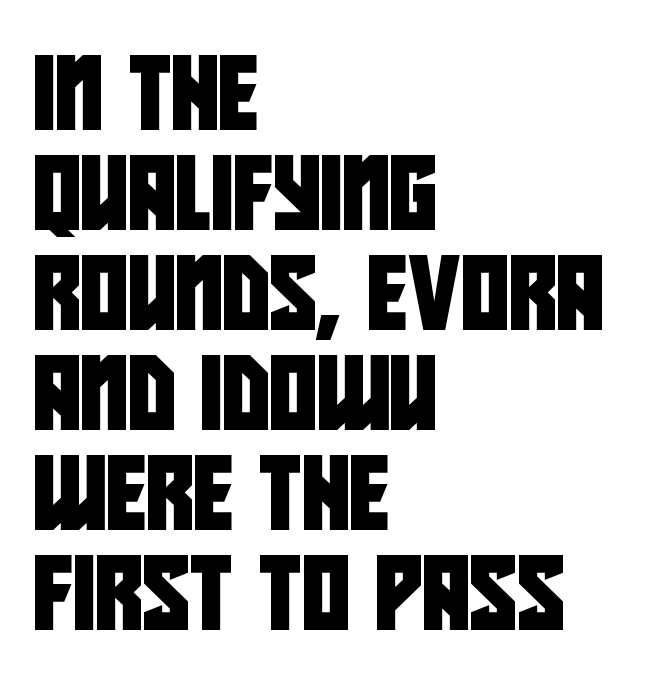
The image shows 73 px condensed sans-serif type; set left-aligned, normal line spacing (1.37x), normal letter spacing, not underlined; low stroke contrast and a large x-height.
